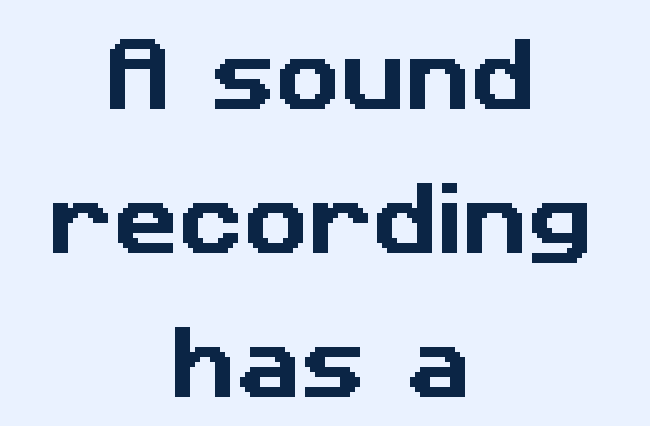
{"serif": "no", "width": "normal", "stroke_contrast": "low", "x_height": "medium", "monospaced": "no", "underline": "no", "align": "center", "line_spacing_ratio": 1.8, "letter_spacing": "normal", "letter_spacing_em": 0.0, "glyph_px": 80}
